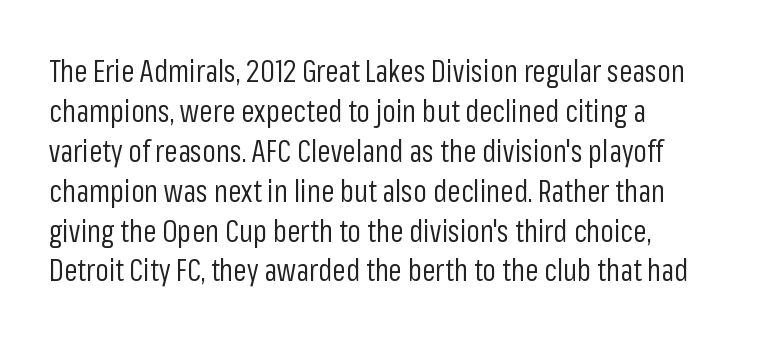
The image shows 30 px regular-weight, condensed sans-serif type, upright; set left-aligned, normal line spacing (1.33x), normal letter spacing, not underlined; low stroke contrast and a medium x-height.
